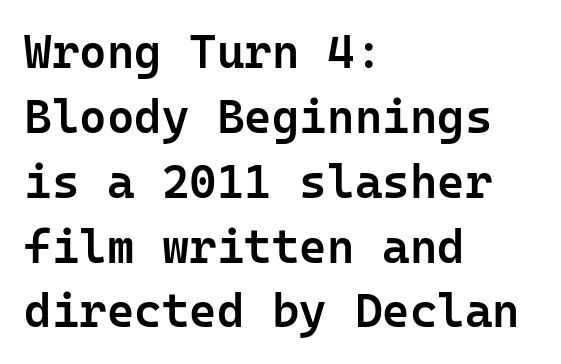
Vertical spacing — default. The letters march in equal steps, a hallmark of fixed-pitch type. Unlike a traditional serif, this face leaves its strokes unadorned. Glance below the letters and you will spot only blank space. Horizontal alignment here is leftward, the default for most running prose. Typesetter's note: demi weight, one step under bold.
